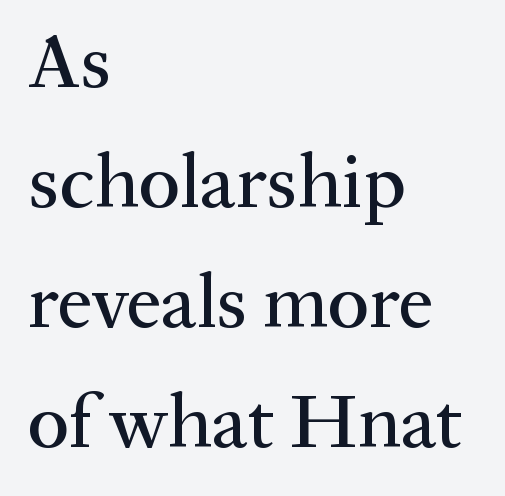
The image shows 78 px serif type, upright; set left-aligned, normal line spacing (1.54x), normal letter spacing, not underlined; medium stroke contrast and a medium x-height.
